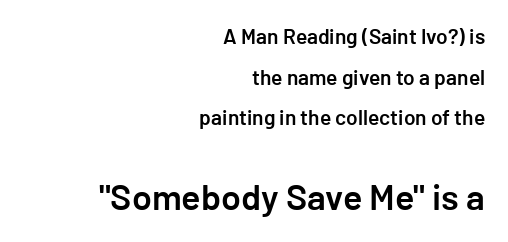
{"serif": "no", "italic": "no", "bold": "semi", "weight": "semibold", "width": "normal", "stroke_contrast": "low", "x_height": "medium", "underline": "no", "align": "right", "line_spacing": "loose", "line_spacing_ratio": 1.94, "letter_spacing": "normal", "letter_spacing_em": 0.0, "larger_block": "second", "size_ratio": 1.71, "glyph_px": 36}
